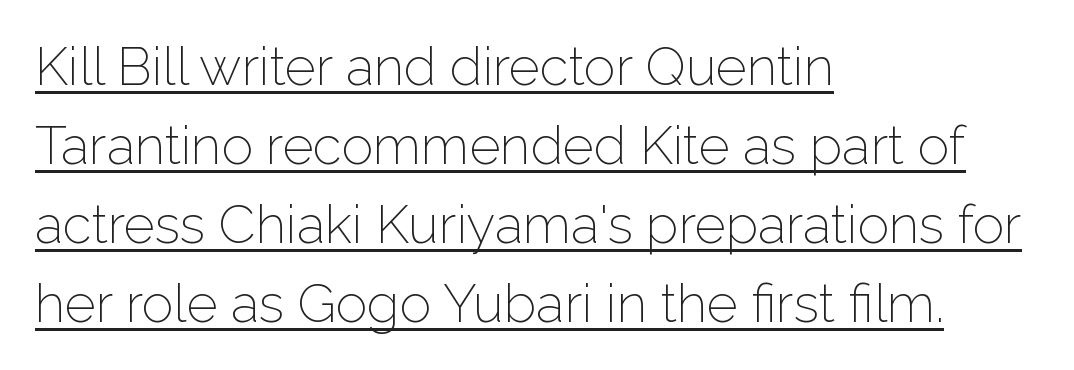
{"serif": "no", "italic": "no", "bold": "no", "weight": "light", "width": "normal", "stroke_contrast": "low", "x_height": "medium", "monospaced": "no", "underline": "yes", "align": "left", "line_spacing": "normal", "line_spacing_ratio": 1.49, "letter_spacing": "normal", "letter_spacing_em": 0.0, "glyph_px": 53}
